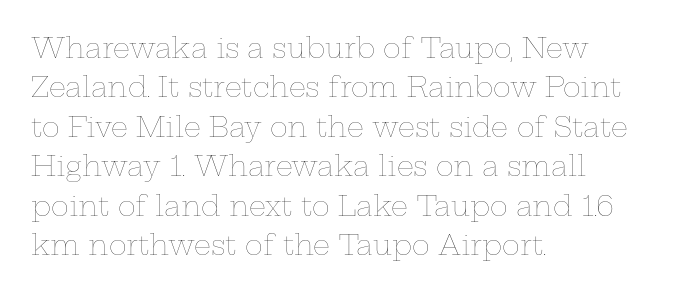
Quick note: not italic, upright. Is the stroke heavy? The answer is a plain regular-or-lighter. The setting favours the left margin, as ordinary paragraphs usually do. Has an underline been added? It has not. Tracking here is standard; glyphs follow each other at the usual distance. Line spacing here is normal.
